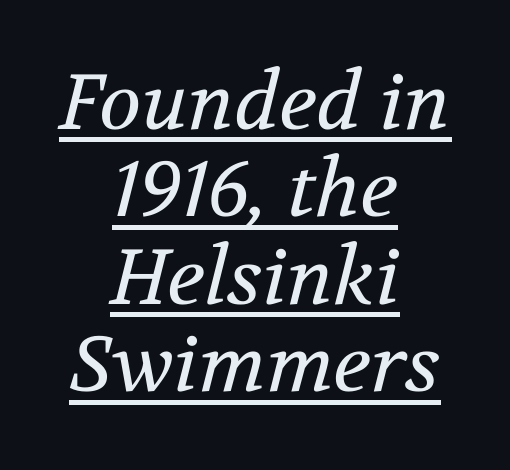
The image shows 78 px regular-weight serif type, italic (leaning right); set centered, tight line spacing (1.12x), normal letter spacing, underlined; medium stroke contrast and a medium x-height.
